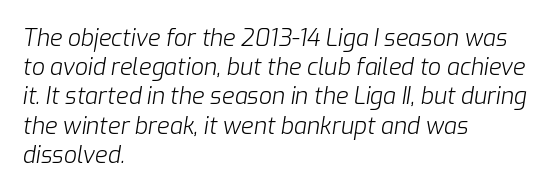
Q: Is the text bold? A: No.
Q: Is the text italic (slanted)? A: Yes, it leans right by about 9 degrees.
Q: Is the text underlined? A: No.
Q: How is the paragraph aligned? A: Left-aligned.
Q: Is the spacing between letters normal or unusually wide? A: Normal.
Q: Is the spacing between lines tight, normal or loose? A: Normal.
